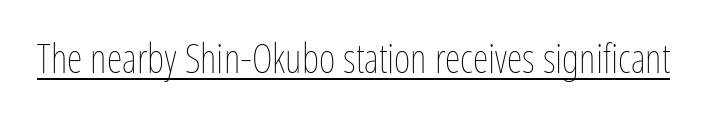
{"italic": "no", "bold": "no", "weight": "thin", "width": "condensed", "stroke_contrast": "low", "x_height": "medium", "monospaced": "no", "underline": "yes", "letter_spacing": "normal", "letter_spacing_em": 0.0, "glyph_px": 40}
